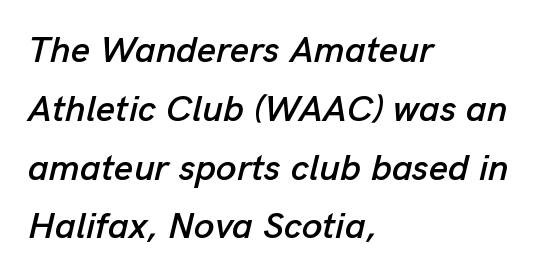
Notice how descenders clear the ascenders below comfortably — that's standard leading. How are the letters spaced? Ordinarily, with no added tracking. A bare baseline throughout the passage. The passage shown is typed in a proportional face where columns would drift.
